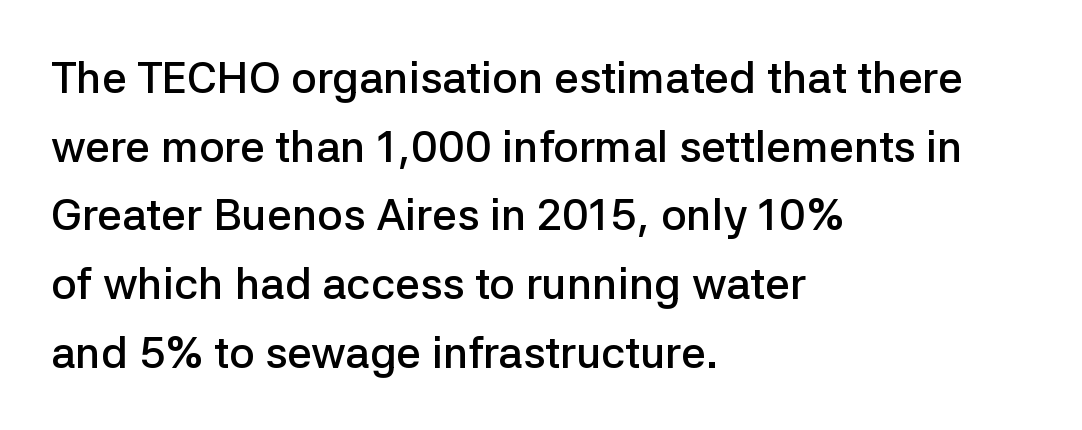
Semibold letterforms, between regular and bold. Reading down the column, the eye jumps a familiar distance to each next line. Letter spacing: default. Each letter's strokes conclude bluntly, with no projecting serifs. Varying glyph widths throughout — classic text-font behaviour.
